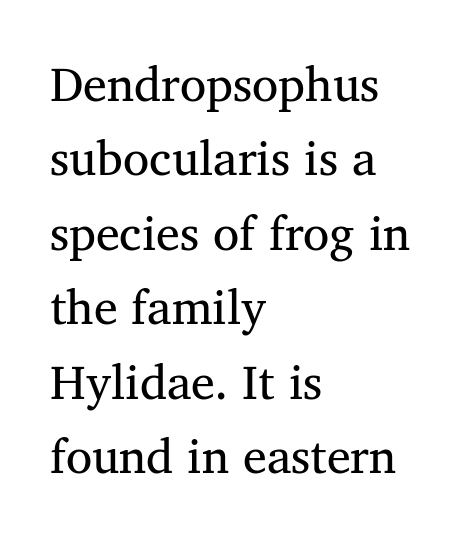
The image shows 48 px regular-weight serif type, upright; set left-aligned, normal line spacing (1.55x), normal letter spacing, not underlined; medium stroke contrast and a medium x-height.
